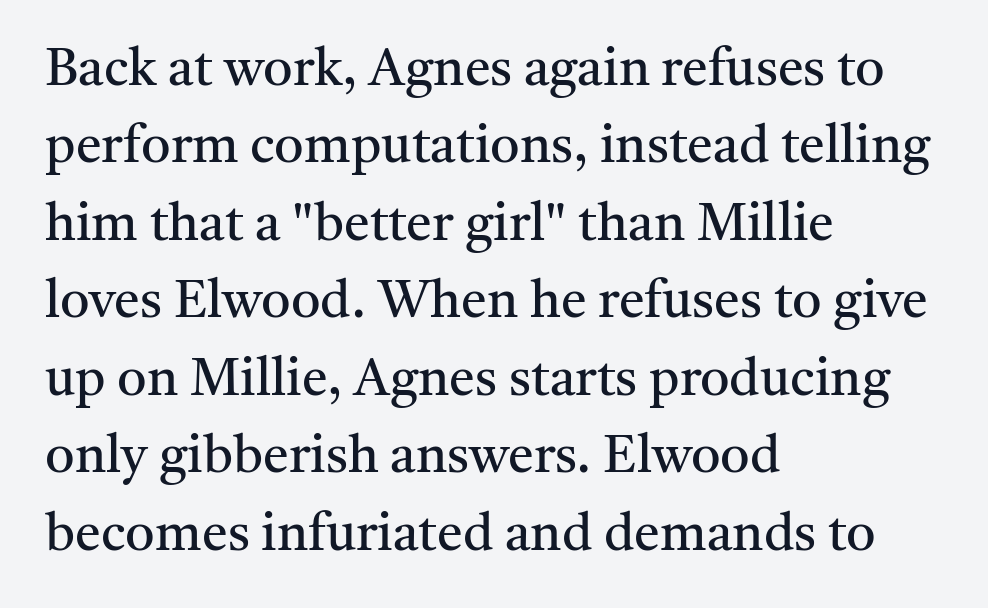
Q: Is the text bold? A: No.
Q: Is the text italic (slanted)? A: No, it is upright.
Q: Is the typeface a serif or a sans-serif typeface? A: Serif.
Q: Is the text underlined? A: No.
Q: How is the paragraph aligned? A: Left-aligned.
Q: Is the spacing between letters normal or unusually wide? A: Normal.
Q: Is the spacing between lines tight, normal or loose? A: Normal.
Q: Width (condensed, normal, or wide)? A: Normal.
Q: Stroke contrast? A: Medium.
Q: x-height? A: Medium.
Q: Monospaced? A: No.
